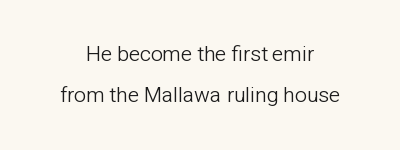
Type without underlining. Every row of glyphs is offset so its center matches the block's center. Loosely led — the rows are spread out. Nothing unusual about the tracking: characters are spaced as the font intends.
